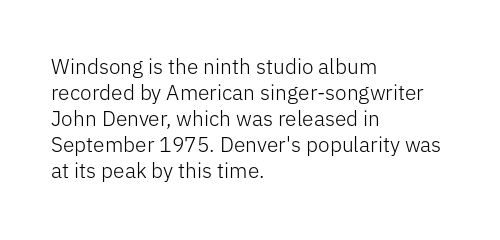
The typography opts for an upright posture over an oblique one. Unmarked baselines from the first word to the last. Students, note that the glyphs here touch the page at normal intervals. Which margin do the lines hug? The left one — the right edge is uneven. The typesetting does not lean heavy: it is not bold.
